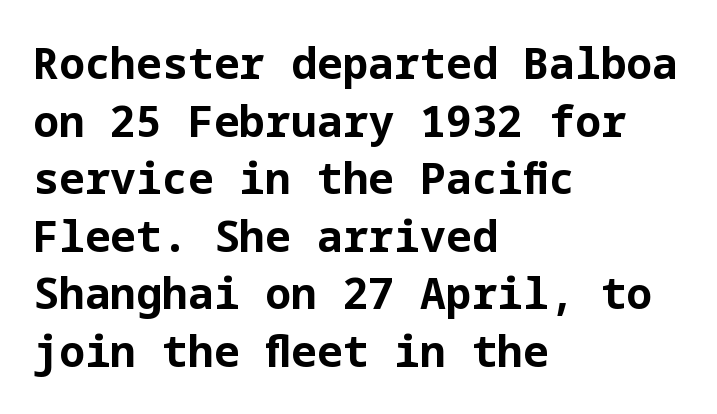
A clean baseline with only descenders dipping below it. The text was rendered using a sans face with plain stroke endings. Observe the ordinary spacing: letters are neighbours, not strangers. Is the block centered? No — it sits flush against the left margin. Compared with an ordinary text face, these strokes are far heavier — a full bold. Quick note: interline space is typical.
